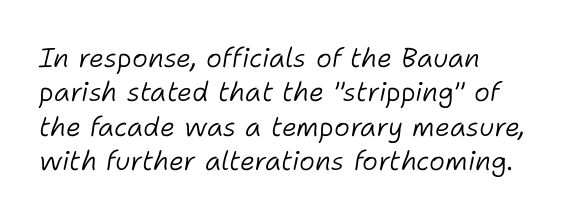
The image shows 27 px text type, italic (leaning right); set left-aligned, normal line spacing (1.27x), normal letter spacing, not underlined.
